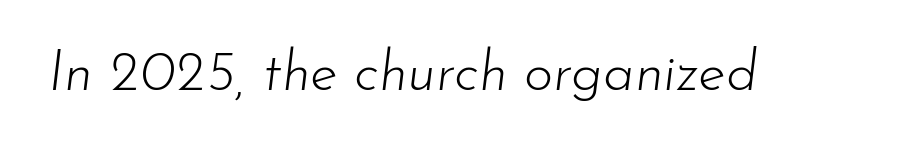
{"italic": "yes", "lean": "right", "slant_degrees": 7, "bold": "no", "weight": "light", "width": "normal", "stroke_contrast": "low", "x_height": "small", "monospaced": "no", "underline": "no", "letter_spacing": "normal", "letter_spacing_em": 0.0, "glyph_px": 56}
